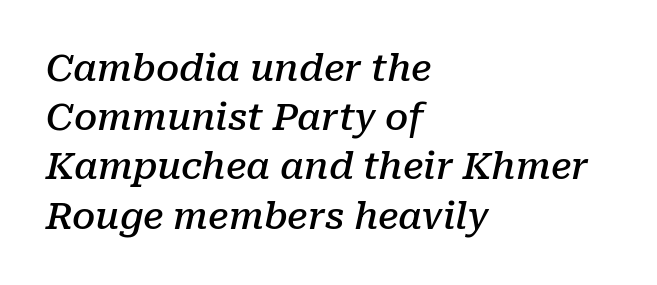
The image shows 37 px semibold serif type, italic (leaning right); set left-aligned, normal line spacing (1.33x), normal letter spacing, not underlined; low stroke contrast and a medium x-height.
